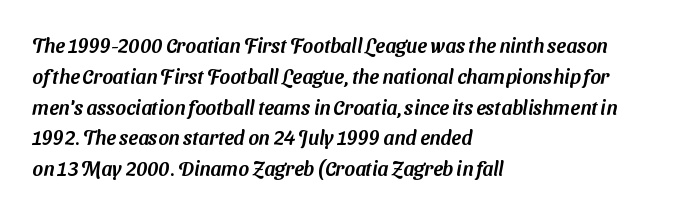
The rendering uses a moderate line-height, typical for paragraphs. The rendering keeps characters at their native spacing. Teacher's note: observe the even left margin — that is flush-left alignment. The string is rendered with underlining switched off.
